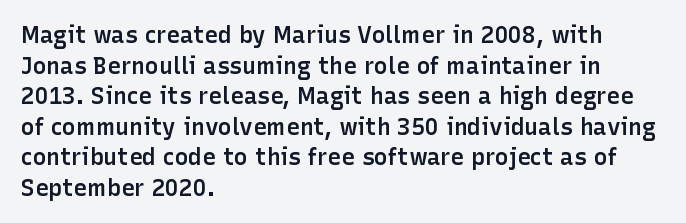
{"italic": "no", "bold": "semi", "underline": "no", "align": "left", "line_spacing": "normal", "line_spacing_ratio": 1.33, "letter_spacing": "normal", "letter_spacing_em": 0.0, "glyph_px": 23}
